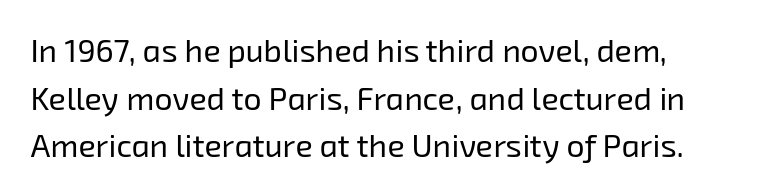
Q: Is the text bold? A: No.
Q: Is the typeface a serif or a sans-serif typeface? A: Sans-serif.
Q: Is the text underlined? A: No.
Q: How is the paragraph aligned? A: Left-aligned.
Q: Is the spacing between letters normal or unusually wide? A: Normal.
Q: Is the spacing between lines tight, normal or loose? A: Normal.
Q: Width (condensed, normal, or wide)? A: Normal.
Q: Stroke contrast? A: Low.
Q: x-height? A: Medium.
Q: Monospaced? A: No.
